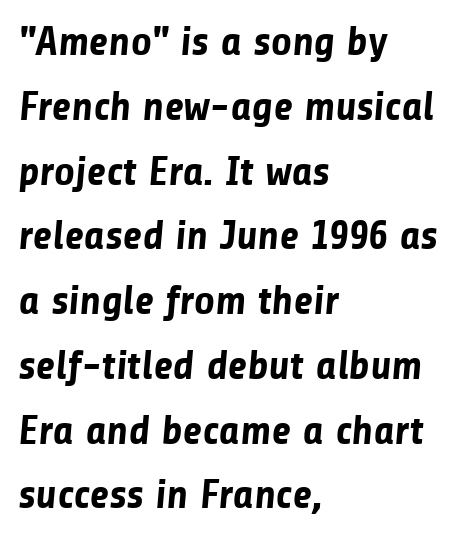
{"serif": "no", "bold": "yes", "weight": "bold", "width": "normal", "stroke_contrast": "low", "x_height": "medium", "monospaced": "no", "underline": "no", "align": "left", "line_spacing": "normal", "line_spacing_ratio": 1.58, "letter_spacing": "normal", "letter_spacing_em": 0.0, "glyph_px": 41}
